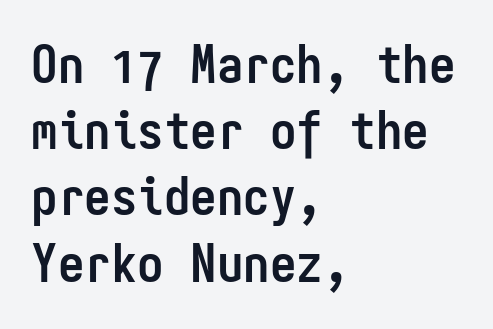
The image shows 53 px semibold, condensed sans-serif type, upright, monospaced; set left-aligned, normal line spacing (1.25x), normal letter spacing, not underlined; low stroke contrast and a medium x-height.
